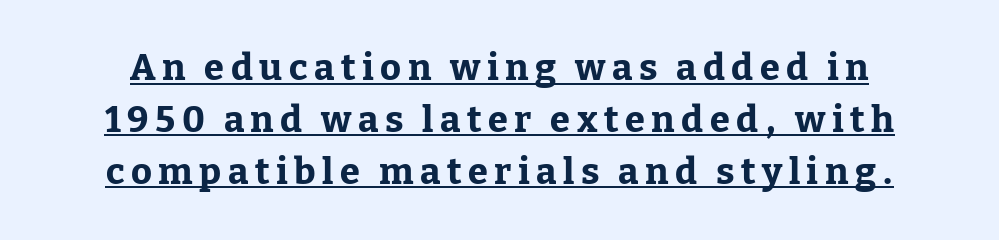
The image shows 36 px bold serif type, upright; set normal line spacing (1.44x), underlined; low stroke contrast and a medium x-height.
